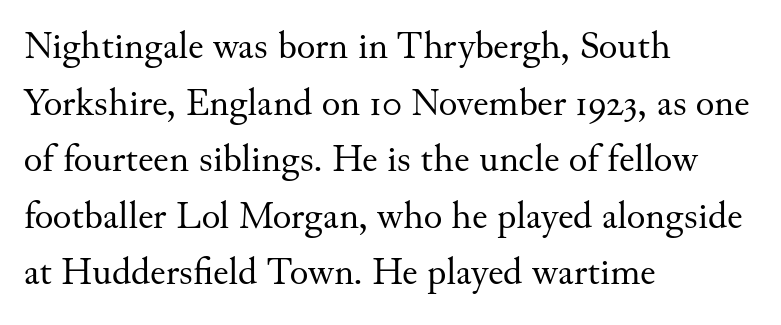
The image shows 39 px regular-weight serif type, upright; set left-aligned, normal line spacing (1.45x), normal letter spacing, not underlined; medium stroke contrast and a small x-height.
